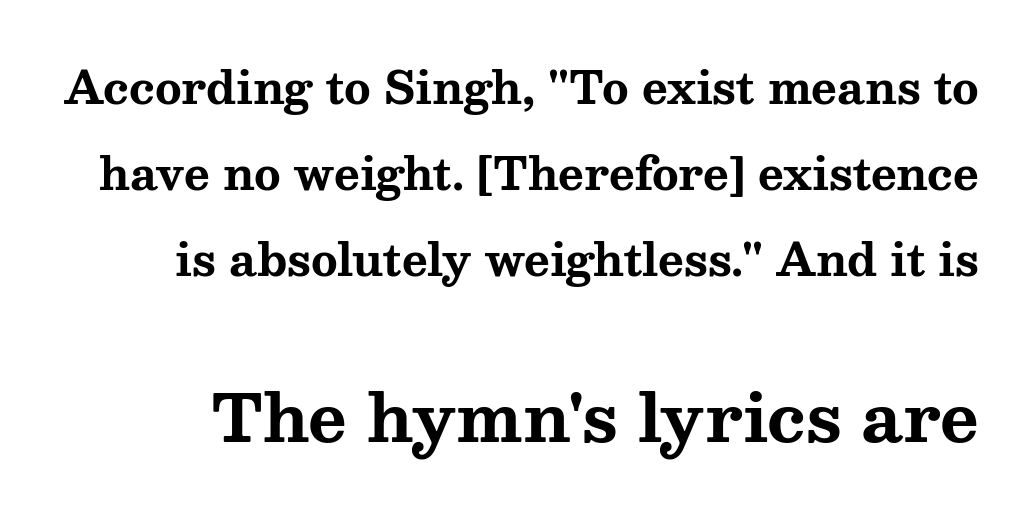
Q: Is the text bold? A: Yes.
Q: Is the text italic (slanted)? A: No, it is upright.
Q: Is the typeface a serif or a sans-serif typeface? A: Serif.
Q: Is the text underlined? A: No.
Q: Is the spacing between letters normal or unusually wide? A: Normal.
Q: Is the spacing between lines tight, normal or loose? A: Loose.
Q: Which block of text is set in a larger size, the first (top) or the second (bottom)? A: The second (bottom) one.
Q: Width (condensed, normal, or wide)? A: Wide.
Q: Stroke contrast? A: Medium.
Q: x-height? A: Medium.
Q: Monospaced? A: No.
